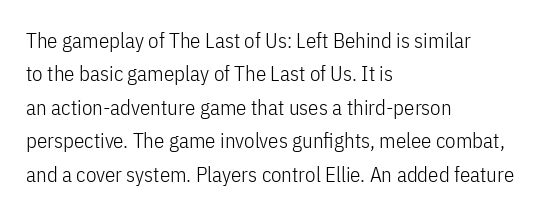
Q: Is the text bold? A: No.
Q: Is the text italic (slanted)? A: No, it is upright.
Q: Is the text underlined? A: No.
Q: How is the paragraph aligned? A: Left-aligned.
Q: Is the spacing between letters normal or unusually wide? A: Normal.
Q: Is the spacing between lines tight, normal or loose? A: Normal.
